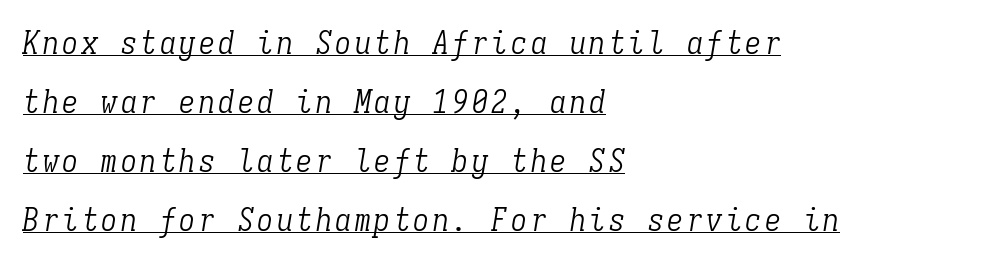
{"serif": "yes", "italic": "yes", "lean": "right", "slant_degrees": 9, "bold": "no", "weight": "light", "width": "condensed", "stroke_contrast": "low", "x_height": "medium", "monospaced": "yes", "underline": "yes", "align": "left", "line_spacing_ratio": 1.84, "glyph_px": 32}
